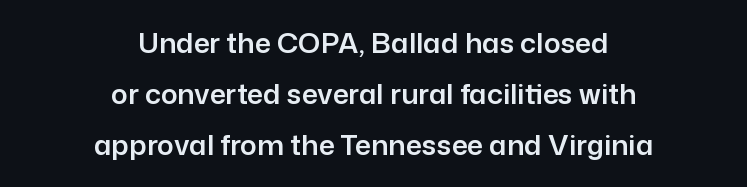
The typeface chosen for these lines omits serifs. Horizontally, the lines are justified to the midpoint only. Nobody drew a line under any word here. Varying glyph widths throughout — classic text-font behaviour. Standard letterfit; no display-style spreading of the glyphs. In terms of posture, this sample is upright.
